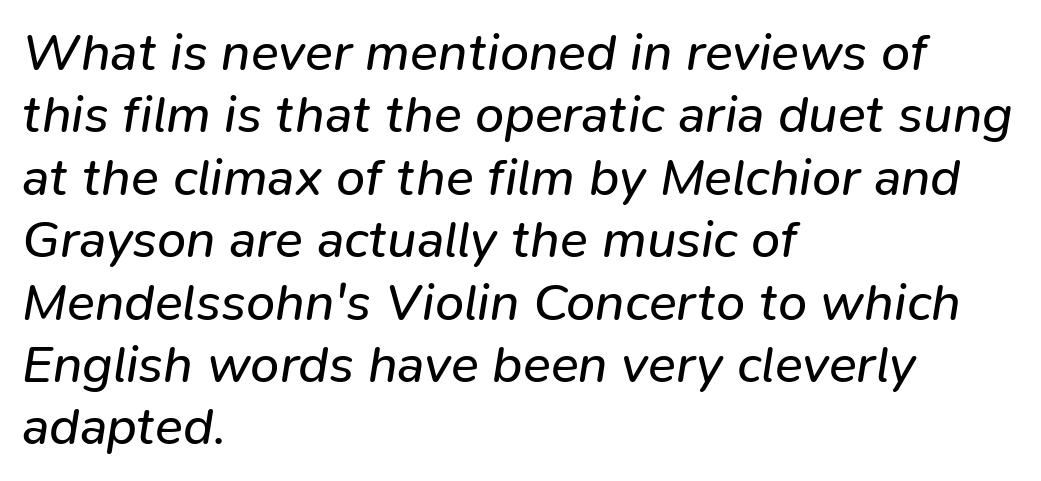
{"italic": "yes", "lean": "right", "slant_degrees": 9, "bold": "no", "weight": "regular", "width": "normal", "stroke_contrast": "low", "x_height": "medium", "monospaced": "no", "underline": "no", "align": "left", "line_spacing_ratio": 1.2, "letter_spacing": "normal", "letter_spacing_em": 0.0, "glyph_px": 52}
